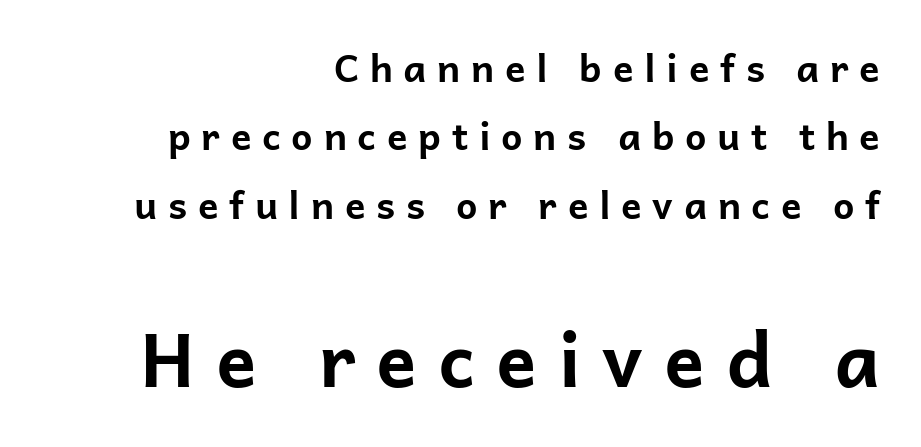
{"serif": "no", "italic": "no", "bold": "yes", "weight": "bold", "width": "normal", "stroke_contrast": "low", "x_height": "medium", "monospaced": "no", "underline": "no", "align": "right", "line_spacing_ratio": 1.8, "letter_spacing": "wide", "letter_spacing_em": 0.28, "larger_block": "second", "size_ratio": 1.97, "glyph_px": 75}
